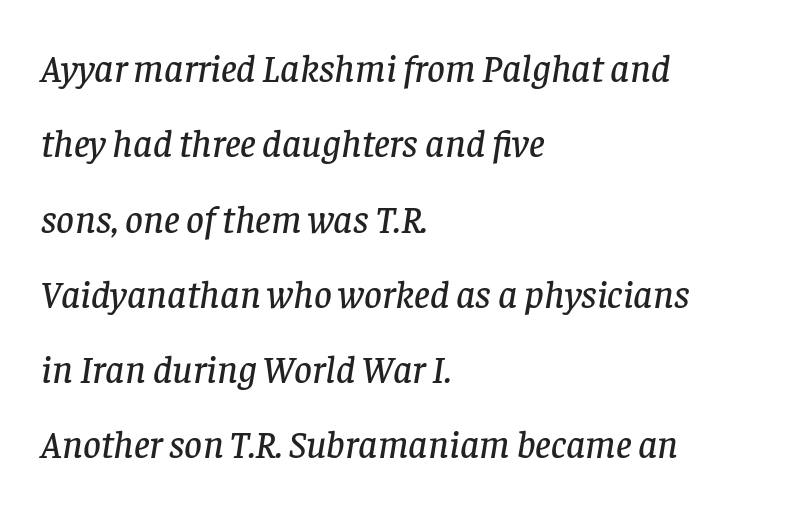
Looks like regular typesetting: each glyph gets only the width it needs. Unlike a clean sans, this face finishes its strokes with serifs. Does extra space separate the letters? No, they use regular spacing. The passage shown leans; its letterforms are oblique. Plain, unruled lines of type. Interline gaps are noticeably wide in this sample.
